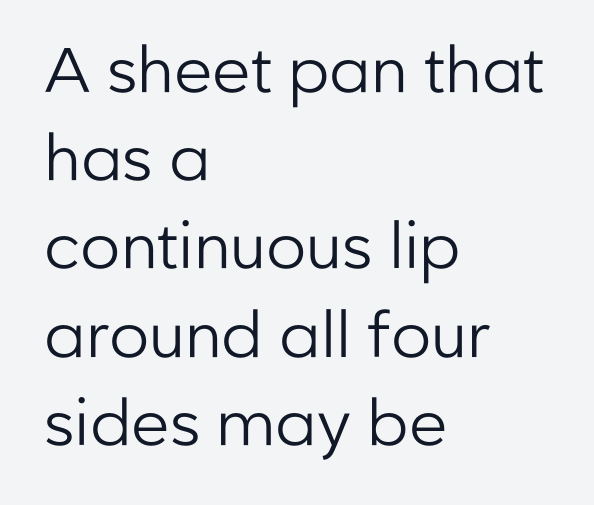
Does the leading feel generous? No, just average. Visually the block forms a straight wall on the left and a jagged coastline on the right. Short note: letters normally spaced. The space directly below the letters is spotless. Posture: vertical.
